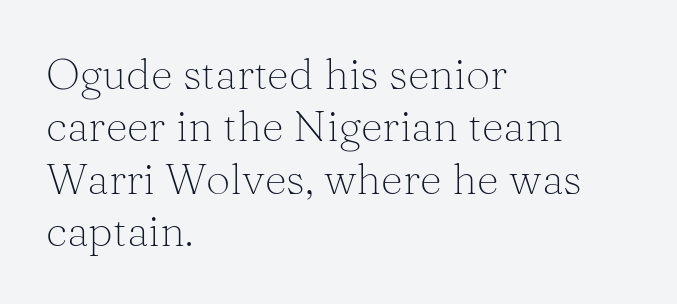
The image shows 43 px light serif type, upright; set left-aligned, line spacing 1.22x, normal letter spacing, not underlined; medium stroke contrast and a medium x-height.
